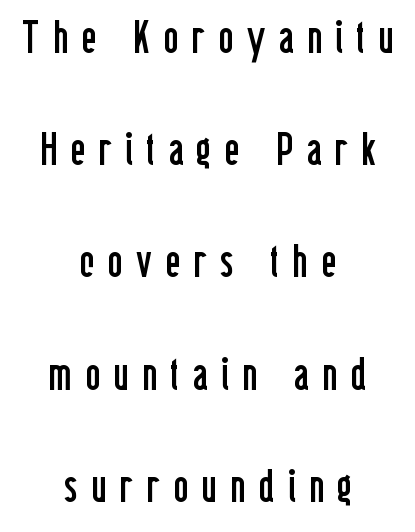
Notice how the passage keeps no hard edge, just a central spine. No chunkiness to these letters — they're not bold. This is roman type, the default non-slanted kind. Spacing verdict: proportional, widths tailored to each character.
